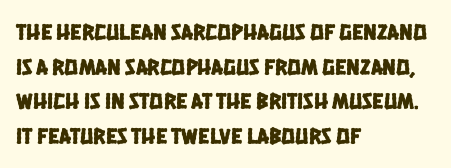
Inter-character spacing is left at the font's built-in metrics. The rendering uses a moderate line-height, typical for paragraphs. Plain, unruled lines of type. The typesetter chose a ragged-right arrangement here.
